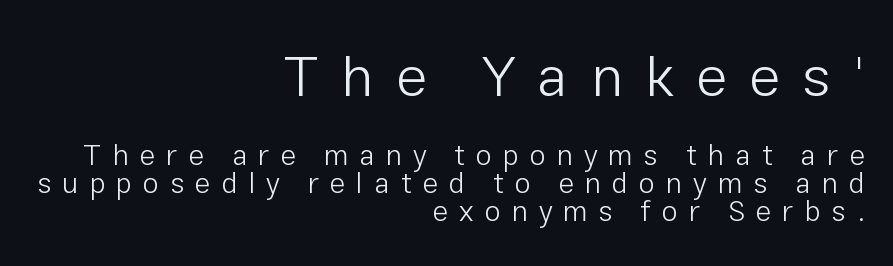
The image shows 58 px light sans-serif type, upright; set right-aligned, tight line spacing (0.97x), unusually wide letter spacing (+0.38 em), not underlined; the first (top) block is 2.0x larger; low stroke contrast and a medium x-height.
